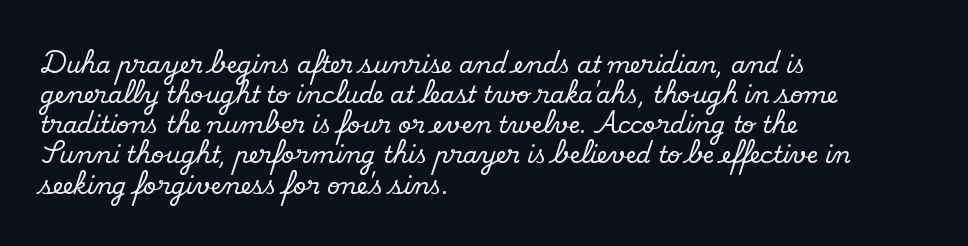
The image shows 23 px text type; set left-aligned, normal line spacing (1.31x), normal letter spacing, not underlined.
